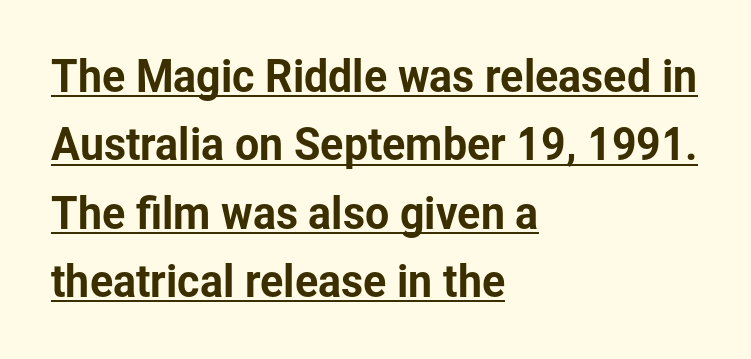
Q: Is the text italic (slanted)? A: No, it is upright.
Q: Is the typeface a serif or a sans-serif typeface? A: Sans-serif.
Q: Is the text underlined? A: Yes.
Q: How is the paragraph aligned? A: Left-aligned.
Q: Is the spacing between letters normal or unusually wide? A: Normal.
Q: Is the spacing between lines tight, normal or loose? A: Normal.
Q: Width (condensed, normal, or wide)? A: Normal.
Q: Stroke contrast? A: Low.
Q: x-height? A: Medium.
Q: Monospaced? A: No.
